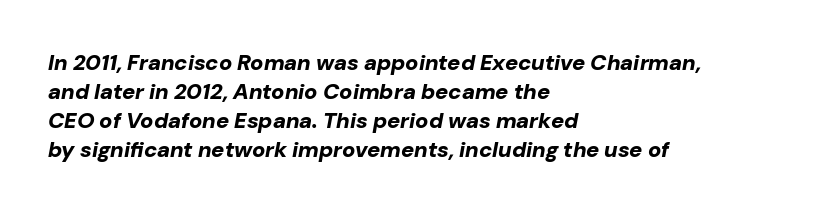
The image shows 22 px bold type, italic (leaning right); set left-aligned, normal line spacing (1.32x), normal letter spacing, not underlined.
